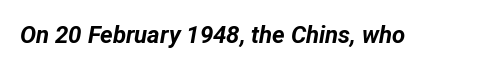
Q: Is the text bold? A: Yes.
Q: Is the text italic (slanted)? A: Yes, it leans right by about 12 degrees.
Q: Is the text underlined? A: No.
Q: Is the spacing between letters normal or unusually wide? A: Normal.
